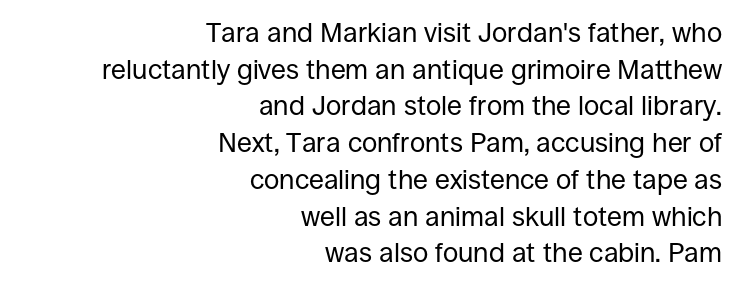
Look at the tracking — it's just the regular setting, nothing added. The space directly below the letters is spotless. Weight: not bold — regular or lighter. Unlike italic type, these characters show no tilt at all. Normally led — the rows are evenly, conventionally spaced. The typesetter chose a ragged-left arrangement here.
